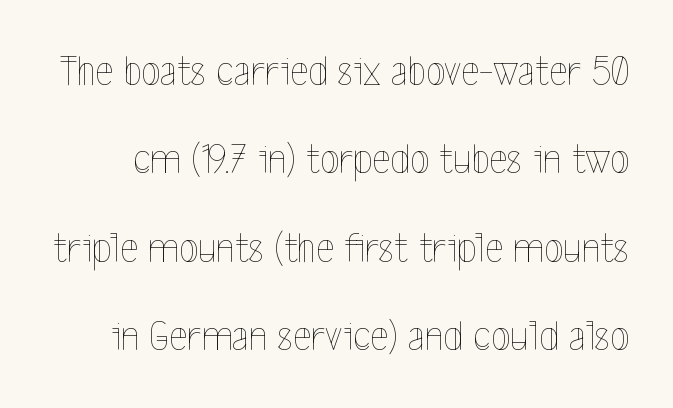
{"italic": "no", "bold": "no", "weight": "thin", "width": "condensed", "x_height": "medium", "monospaced": "no", "underline": "no", "line_spacing": "loose", "line_spacing_ratio": 2.01, "letter_spacing": "normal", "letter_spacing_em": 0.0, "glyph_px": 44}
